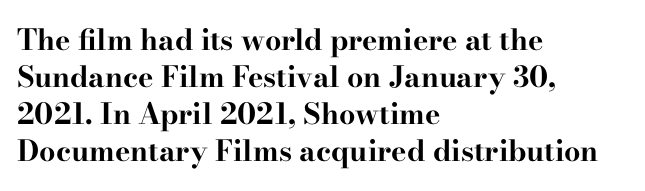
{"serif": "yes", "italic": "no", "bold": "yes", "weight": "bold", "width": "wide", "stroke_contrast": "high", "x_height": "small", "monospaced": "no", "underline": "no", "align": "left", "line_spacing": "normal", "line_spacing_ratio": 1.28, "letter_spacing": "normal", "letter_spacing_em": 0.0, "glyph_px": 29}
